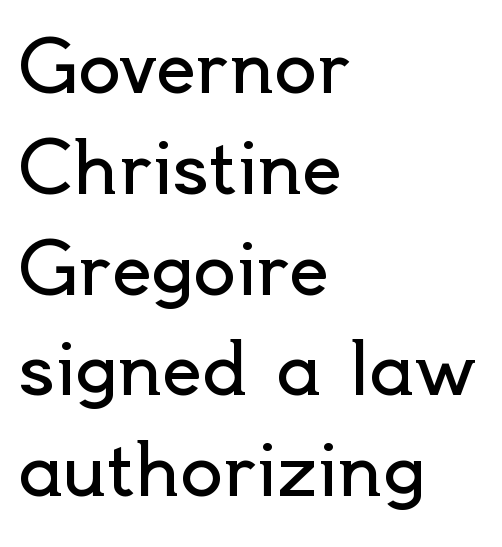
The image shows 71 px regular-weight sans-serif type, upright; set left-aligned, normal line spacing (1.42x), normal letter spacing, not underlined; a small x-height.
